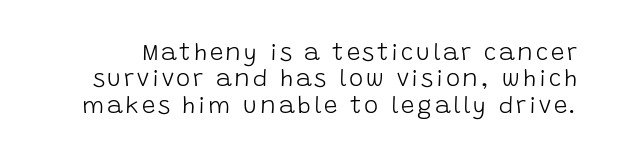
{"italic": "no", "bold": "no", "underline": "no", "line_spacing": "tight", "line_spacing_ratio": 1.1, "glyph_px": 24}
